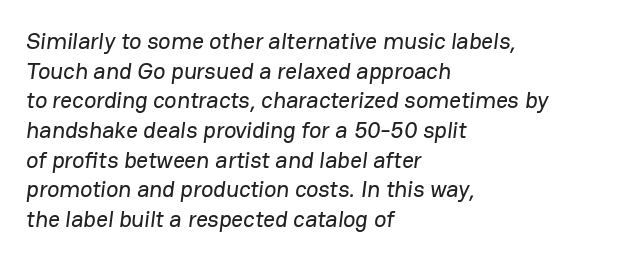
Q: Is the text underlined? A: No.
Q: How is the paragraph aligned? A: Left-aligned.
Q: Is the spacing between letters normal or unusually wide? A: Normal.
Q: Is the spacing between lines tight, normal or loose? A: Normal.
